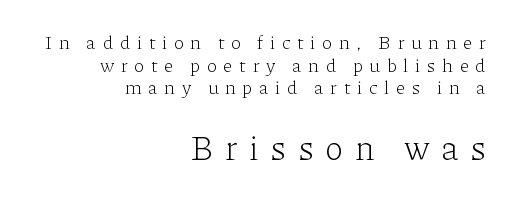
Q: Is the text bold? A: No.
Q: Is the text italic (slanted)? A: No, it is upright.
Q: Is the typeface a serif or a sans-serif typeface? A: Serif.
Q: Is the text underlined? A: No.
Q: How is the paragraph aligned? A: Right-aligned.
Q: Is the spacing between letters normal or unusually wide? A: Unusually wide.
Q: Which block of text is set in a larger size, the first (top) or the second (bottom)? A: The second (bottom) one.
Q: Width (condensed, normal, or wide)? A: Normal.
Q: Stroke contrast? A: Low.
Q: x-height? A: Medium.
Q: Monospaced? A: No.
